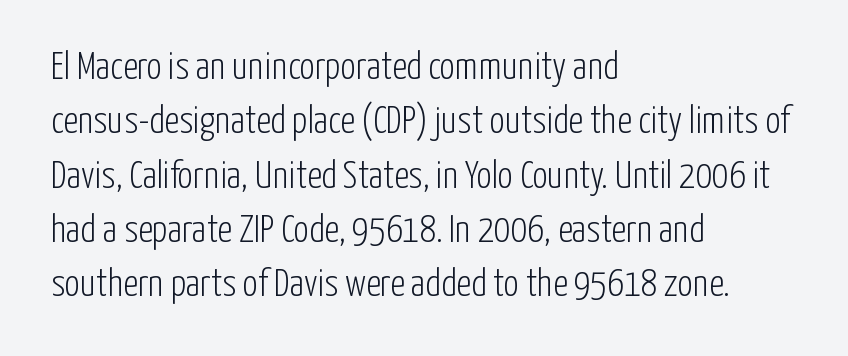
The characters display no serif detailing; their extremities are plain. Glyph-to-glyph distance matches everyday printed text. Underlining? Definitely not there. You can tell it's not italic because the verticals are truly vertical.
